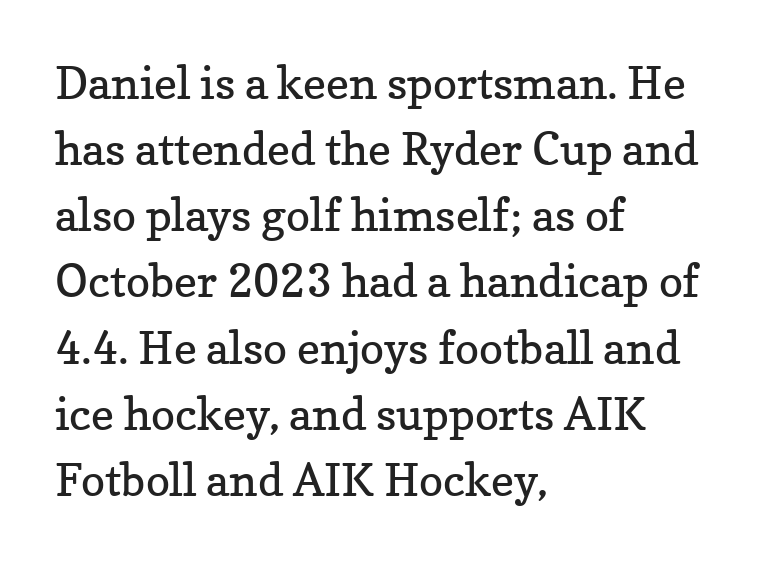
{"serif": "yes", "italic": "no", "bold": "no", "weight": "regular", "width": "normal", "stroke_contrast": "low", "x_height": "medium", "monospaced": "no", "underline": "no", "align": "left", "line_spacing": "normal", "line_spacing_ratio": 1.47, "letter_spacing": "normal", "letter_spacing_em": 0.0, "glyph_px": 45}
